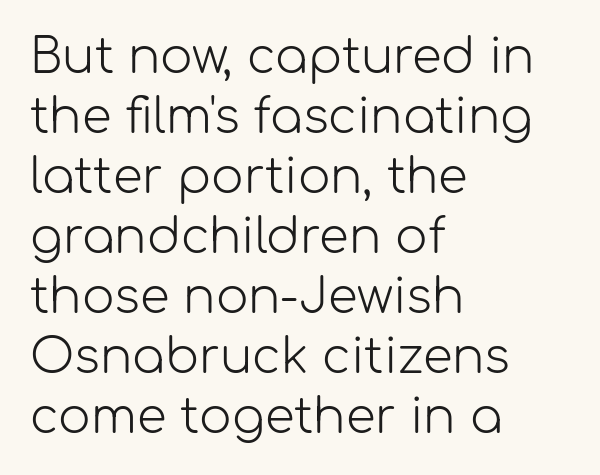
Q: Is the text bold? A: No.
Q: Is the text italic (slanted)? A: No, it is upright.
Q: Is the typeface a serif or a sans-serif typeface? A: Sans-serif.
Q: Is the text underlined? A: No.
Q: How is the paragraph aligned? A: Left-aligned.
Q: Is the spacing between letters normal or unusually wide? A: Normal.
Q: Is the spacing between lines tight, normal or loose? A: Normal.
Q: Width (condensed, normal, or wide)? A: Normal.
Q: Stroke contrast? A: Low.
Q: x-height? A: Medium.
Q: Monospaced? A: No.
